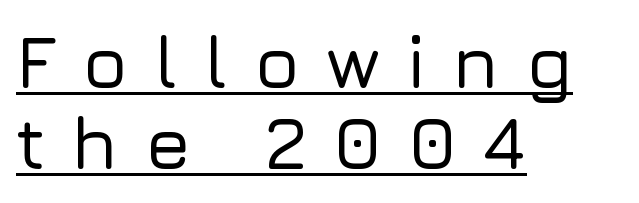
{"serif": "no", "italic": "no", "width": "normal", "stroke_contrast": "low", "x_height": "medium", "monospaced": "no", "underline": "yes", "align": "left", "line_spacing": "tight", "line_spacing_ratio": 1.1, "letter_spacing": "wide", "letter_spacing_em": 0.35, "glyph_px": 74}
